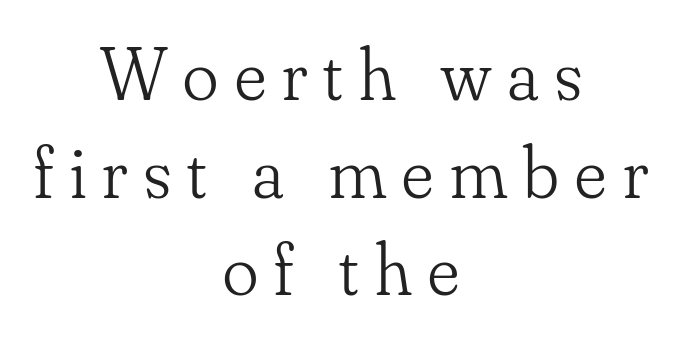
Typeset on center — no edge is straight. Between one letter and the next there's a generous, obvious gap. Looks like regular typesetting: each glyph gets only the width it needs. Honestly, the row spacing looks completely unremarkable. Vertical stems look standard width or narrower in stroke.
